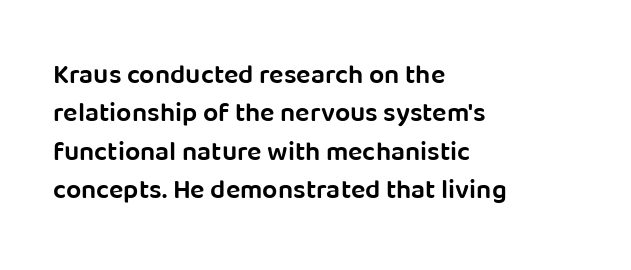
The image shows 27 px text type, upright; set left-aligned, normal line spacing (1.42x), normal letter spacing, not underlined.
